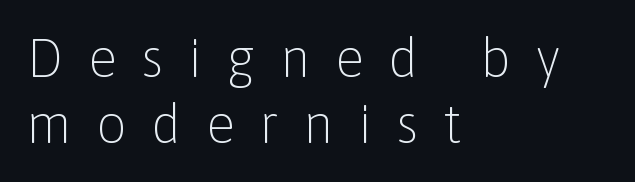
Q: Is the text bold? A: No.
Q: Is the text italic (slanted)? A: No, it is upright.
Q: Is the typeface a serif or a sans-serif typeface? A: Sans-serif.
Q: Is the text underlined? A: No.
Q: How is the paragraph aligned? A: Left-aligned.
Q: Is the spacing between letters normal or unusually wide? A: Unusually wide.
Q: Width (condensed, normal, or wide)? A: Normal.
Q: Stroke contrast? A: Low.
Q: x-height? A: Medium.
Q: Monospaced? A: No.
